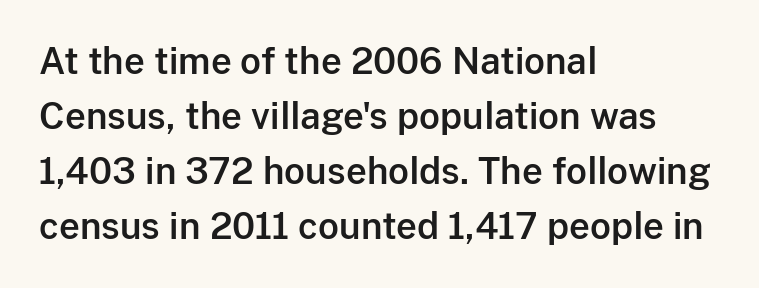
The image shows 36 px sans-serif type, upright; set left-aligned, normal line spacing (1.53x), normal letter spacing, not underlined; low stroke contrast and a medium x-height.
